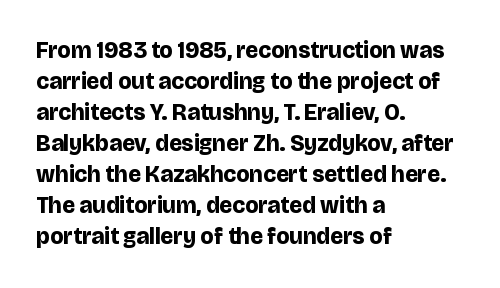
Q: Is the text bold? A: Yes.
Q: Is the text italic (slanted)? A: No, it is upright.
Q: Is the text underlined? A: No.
Q: How is the paragraph aligned? A: Left-aligned.
Q: Is the spacing between letters normal or unusually wide? A: Normal.
Q: Is the spacing between lines tight, normal or loose? A: Normal.
